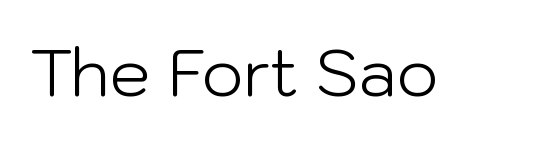
The image shows 65 px light sans-serif type, upright; set normal letter spacing, not underlined; low stroke contrast and a medium x-height.
